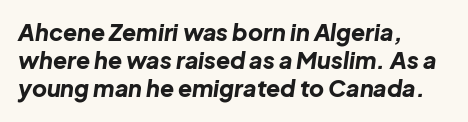
Q: Is the text bold? A: Yes.
Q: Is the text italic (slanted)? A: Yes, it leans right by about 8 degrees.
Q: Is the text underlined? A: No.
Q: How is the paragraph aligned? A: Left-aligned.
Q: Is the spacing between letters normal or unusually wide? A: Normal.
